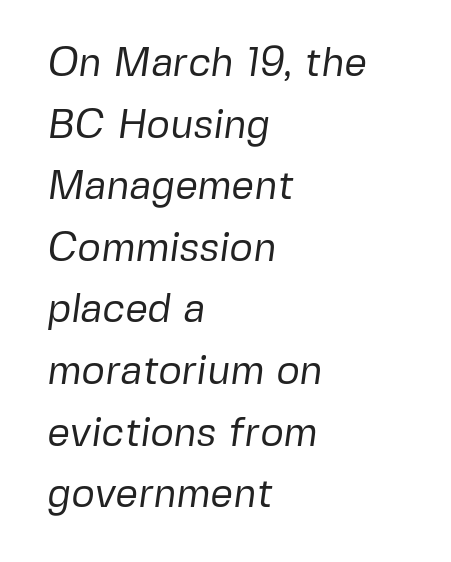
The image shows 40 px regular-weight sans-serif type; set left-aligned, normal line spacing (1.54x), normal letter spacing, not underlined; low stroke contrast and a medium x-height.
